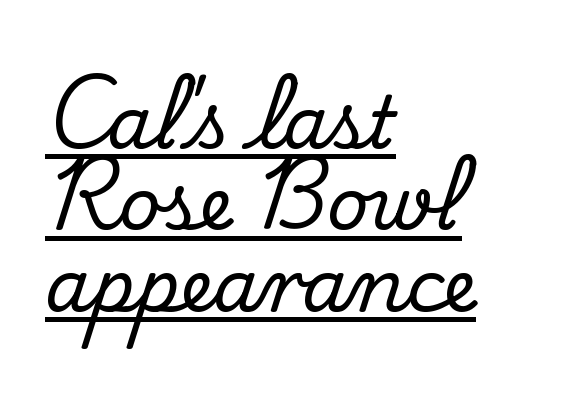
{"serif": "yes", "width": "normal", "stroke_contrast": "medium", "x_height": "small", "monospaced": "no", "underline": "yes", "align": "left", "line_spacing": "tight", "line_spacing_ratio": 1.13, "letter_spacing": "normal", "letter_spacing_em": 0.0, "glyph_px": 72}
